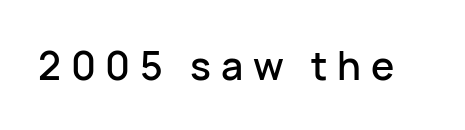
The image shows 39 px sans-serif type, upright; set unusually wide letter spacing (+0.25 em), not underlined; low stroke contrast and a medium x-height.
